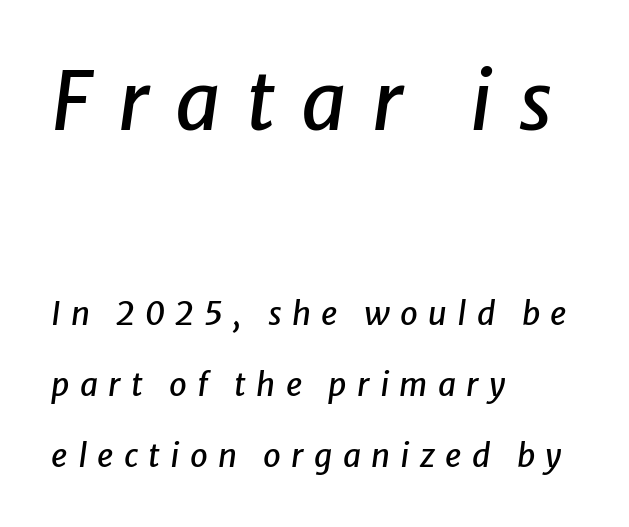
The image shows 80 px text type, italic (leaning right); set left-aligned, loose line spacing (2.22x), unusually wide letter spacing (+0.32 em), not underlined; the first (top) block is 2.5x larger; low stroke contrast and a medium x-height.
